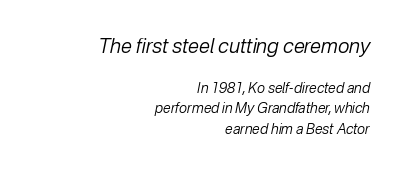
Q: Is the text bold? A: No.
Q: Is the text italic (slanted)? A: Yes, it leans right by about 12 degrees.
Q: Is the text underlined? A: No.
Q: How is the paragraph aligned? A: Right-aligned.
Q: Is the spacing between letters normal or unusually wide? A: Normal.
Q: Is the spacing between lines tight, normal or loose? A: Normal.
Q: Which block of text is set in a larger size, the first (top) or the second (bottom)? A: The first (top) one.
